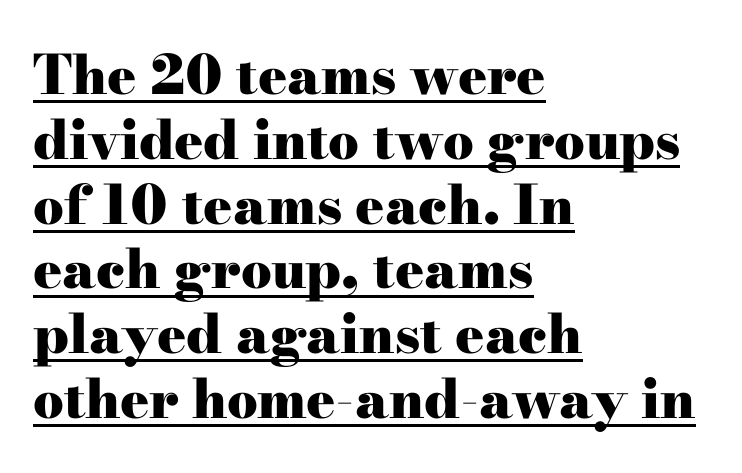
The image shows 54 px heavy, wide serif type, upright; set left-aligned, line spacing 1.2x, normal letter spacing, underlined; high stroke contrast and a small x-height.
